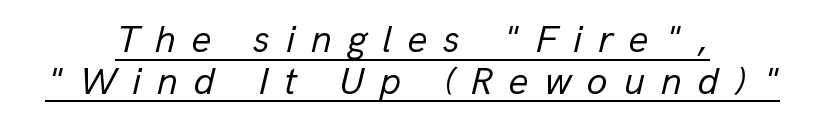
The image shows 39 px regular-weight type, italic (leaning right); set centered, tight line spacing (1.07x), unusually wide letter spacing (+0.4 em), underlined; low stroke contrast and a medium x-height.
